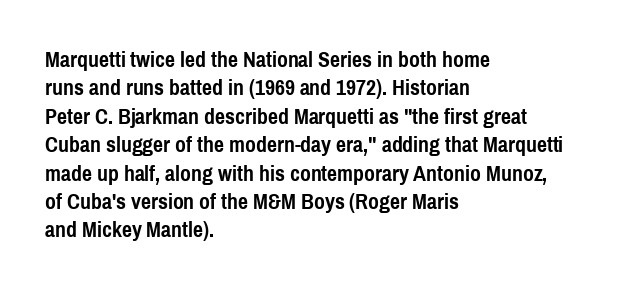
Q: Is the text bold? A: Yes.
Q: Is the text italic (slanted)? A: No, it is upright.
Q: Is the text underlined? A: No.
Q: How is the paragraph aligned? A: Left-aligned.
Q: Is the spacing between letters normal or unusually wide? A: Normal.
Q: Is the spacing between lines tight, normal or loose? A: Normal.
